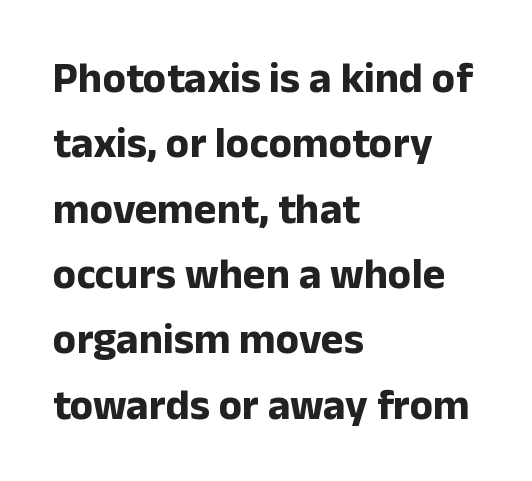
Q: Is the text bold? A: Yes.
Q: Is the text italic (slanted)? A: No, it is upright.
Q: Is the typeface a serif or a sans-serif typeface? A: Sans-serif.
Q: Is the text underlined? A: No.
Q: How is the paragraph aligned? A: Left-aligned.
Q: Is the spacing between letters normal or unusually wide? A: Normal.
Q: Is the spacing between lines tight, normal or loose? A: Normal.
Q: Width (condensed, normal, or wide)? A: Normal.
Q: Stroke contrast? A: Low.
Q: x-height? A: Medium.
Q: Monospaced? A: No.
